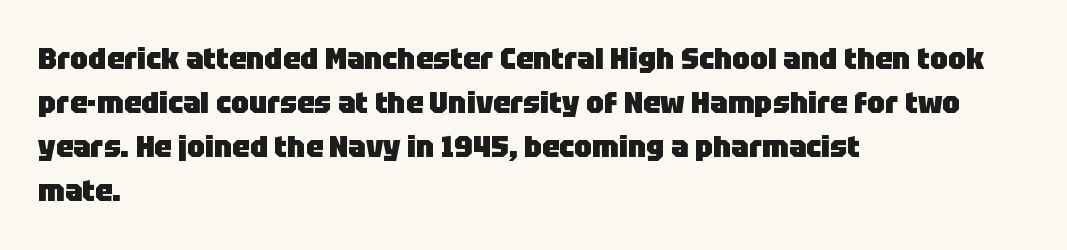
The image shows 31 px heavy sans-serif type, upright; set left-aligned, normal line spacing (1.42x), normal letter spacing, not underlined; low stroke contrast and a large x-height.
